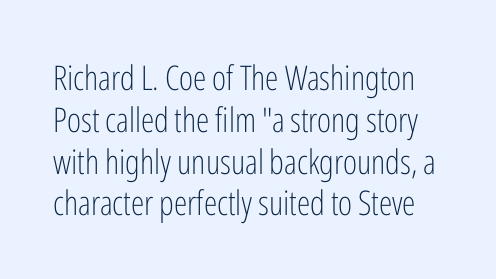
The image shows 34 px light, condensed sans-serif type, upright; set line spacing 1.23x, normal letter spacing, not underlined; low stroke contrast and a medium x-height.
